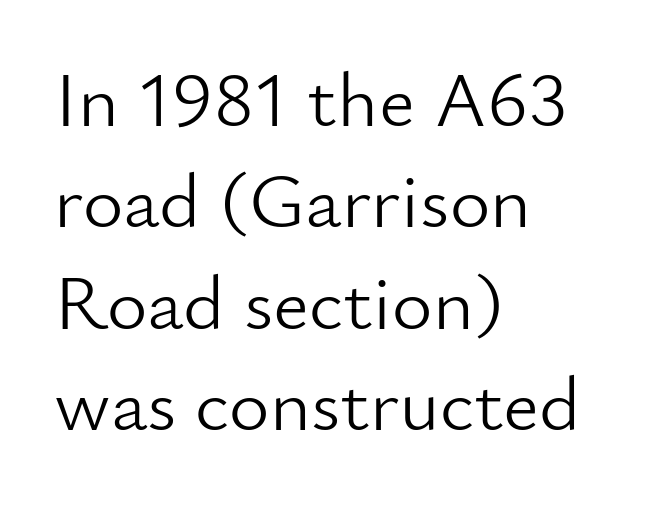
The strokes carry an ordinary text weight at most. Glance below the letters and you will spot only blank space. The lines in this sample share a left origin and differ only in where they stop. The axis of the letterforms is exactly vertical. Note the varied advance widths — an 'i' is clearly narrower than an 'm'. Reading down the column, the eye jumps a familiar distance to each next line.
